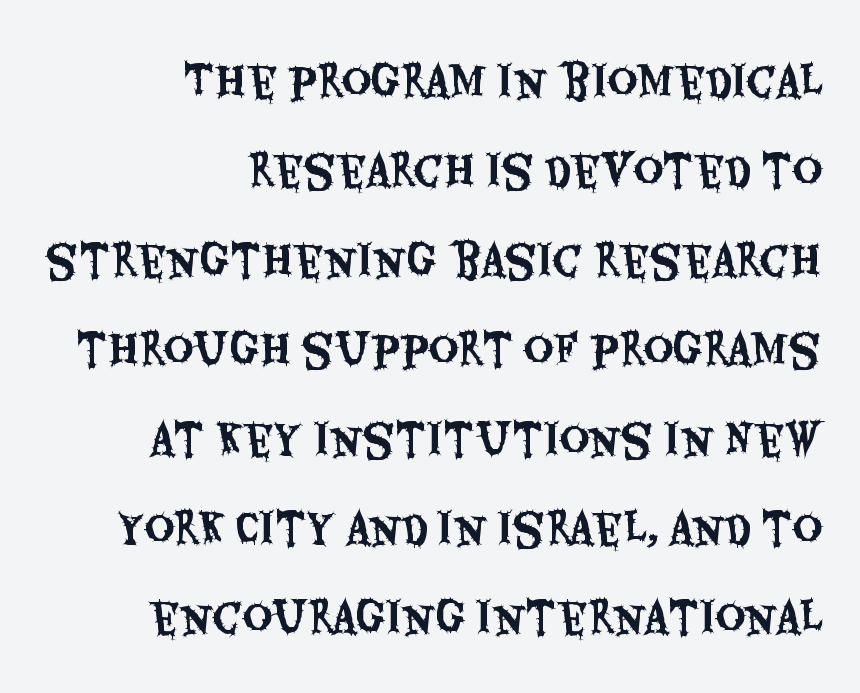
The image shows 41 px condensed sans-serif type, upright; set right-aligned, loose line spacing (2.18x), normal letter spacing, not underlined; medium stroke contrast and a large x-height.
